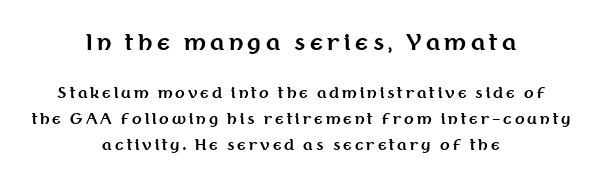
{"italic": "no", "bold": "yes", "underline": "no", "align": "center", "line_spacing_ratio": 1.84, "letter_spacing": "wide", "letter_spacing_em": 0.21, "larger_block": "first", "size_ratio": 1.5, "glyph_px": 21}
